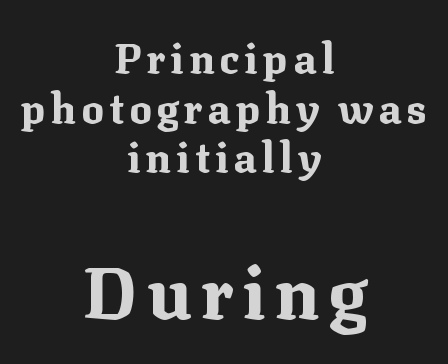
The image shows 73 px bold serif type, upright; set centered, line spacing 1.18x, not underlined; the second (bottom) block is 1.74x larger; medium stroke contrast and a medium x-height.
